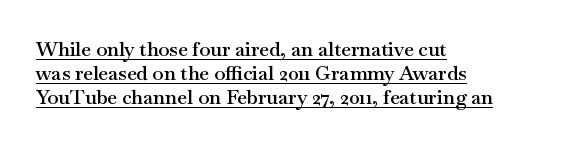
The image shows 20 px text type, upright; set left-aligned, line spacing 1.21x, normal letter spacing, underlined.
